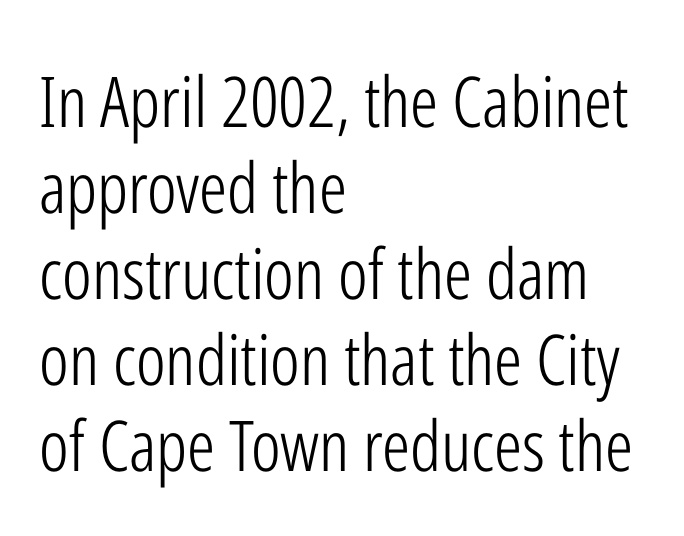
The glyphs in this specimen are sans serif. This reads as an unemphasized weight, regular at the heaviest. This sample uses an upright cut, with every glyph sitting square on the baseline. The strip under each line holds only bare page.
